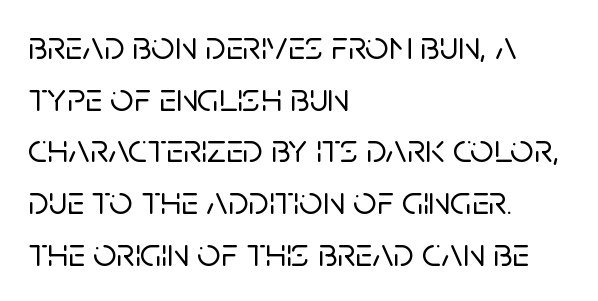
{"serif": "no", "italic": "no", "width": "normal", "stroke_contrast": "low", "x_height": "large", "monospaced": "no", "underline": "no", "align": "left", "line_spacing": "normal", "line_spacing_ratio": 1.26, "letter_spacing": "normal", "letter_spacing_em": 0.0, "glyph_px": 41}
